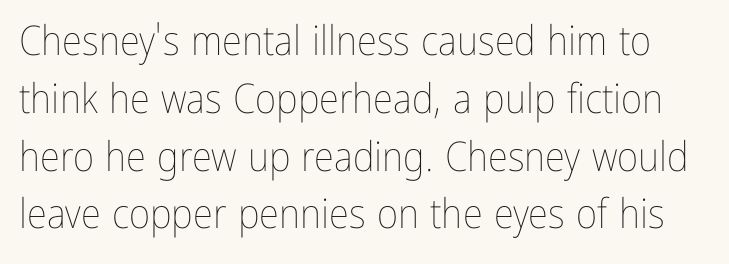
The image shows 41 px thin, condensed type, upright; set normal line spacing (1.41x), normal letter spacing, not underlined; low stroke contrast and a medium x-height.
